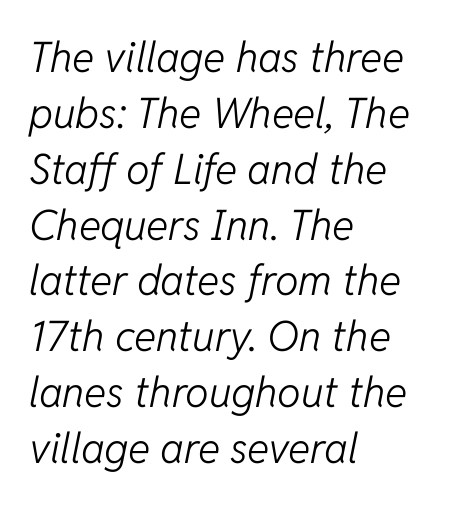
{"italic": "yes", "lean": "right", "slant_degrees": 11, "bold": "no", "weight": "light", "width": "normal", "stroke_contrast": "low", "x_height": "medium", "monospaced": "no", "underline": "no", "align": "left", "line_spacing": "normal", "line_spacing_ratio": 1.33, "letter_spacing": "normal", "letter_spacing_em": 0.0, "glyph_px": 42}
